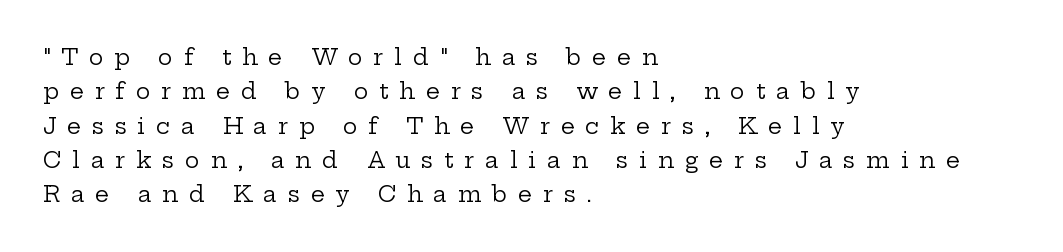
{"italic": "no", "bold": "no", "underline": "no", "align": "left", "line_spacing": "normal", "line_spacing_ratio": 1.56, "letter_spacing": "wide", "letter_spacing_em": 0.49, "glyph_px": 22}
